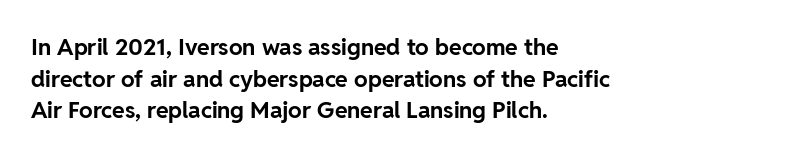
{"italic": "no", "bold": "yes", "underline": "no", "align": "left", "line_spacing": "normal", "line_spacing_ratio": 1.37, "letter_spacing": "normal", "letter_spacing_em": 0.0, "glyph_px": 23}
